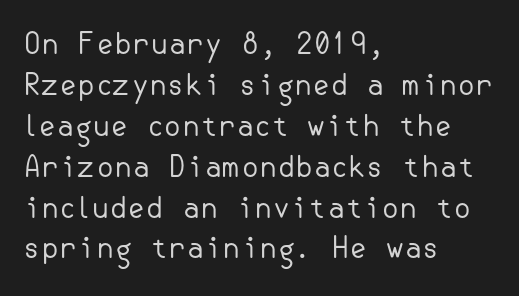
The image shows 29 px regular-weight sans-serif type, upright; set left-aligned, normal line spacing (1.41x), normal letter spacing, not underlined; low stroke contrast and a small x-height.
